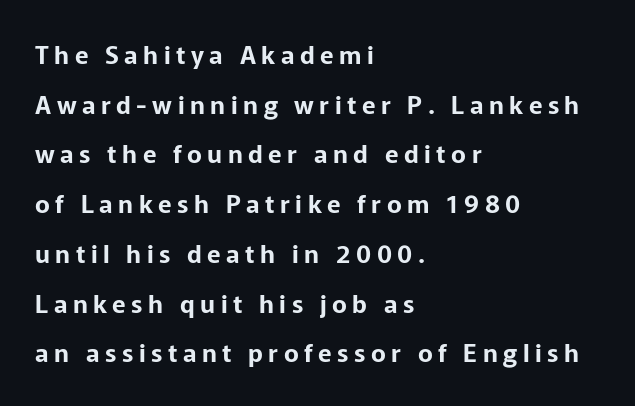
Posture: straight, roman, zero tilt. Look at the tracking — it's clearly loosened, letters drifting apart. Does the copy run flush right? No — it runs flush left. Descenders hang freely into open space.
